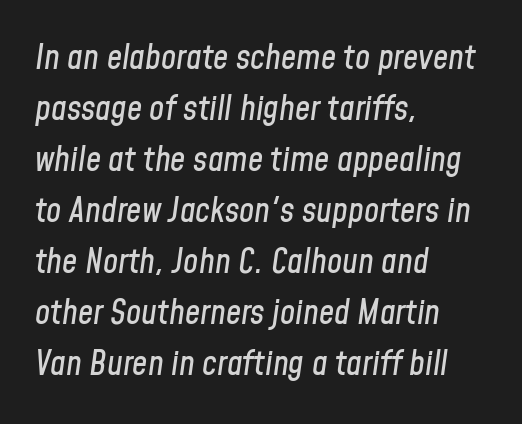
If you drew a line through each stem, it would be angled. Nothing unusual about the tracking: characters are spaced as the font intends. This rendering features lettering with no underline. Line spacing here is normal. The rag falls on the right side of this text block.
